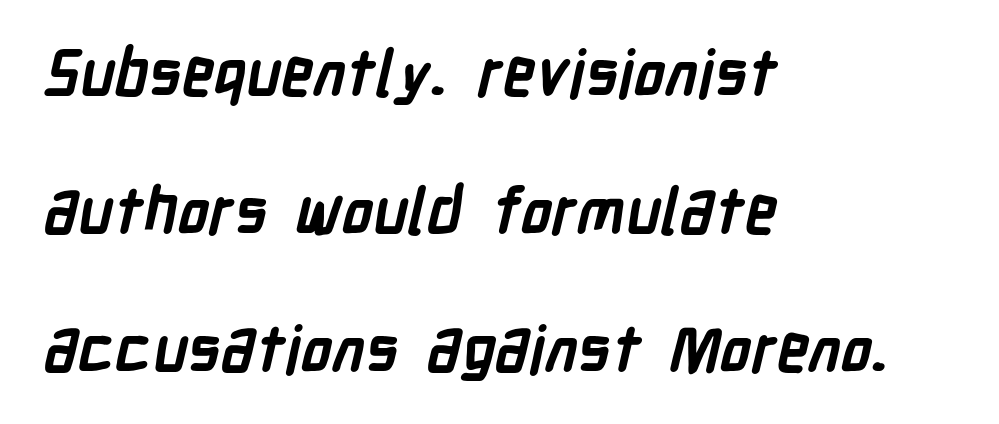
{"serif": "no", "bold": "yes", "weight": "semibold", "width": "condensed", "stroke_contrast": "low", "x_height": "medium", "monospaced": "no", "underline": "no", "align": "left", "line_spacing": "loose", "line_spacing_ratio": 2.16, "letter_spacing": "normal", "letter_spacing_em": 0.0, "glyph_px": 64}
